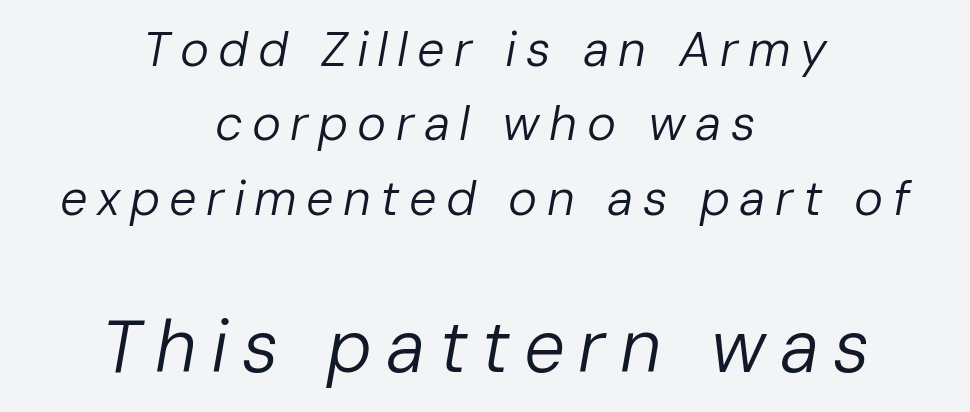
The image shows 73 px regular-weight type, italic (leaning right); set centered, normal line spacing (1.52x), not underlined; the second (bottom) block is 1.49x larger; low stroke contrast and a medium x-height.
